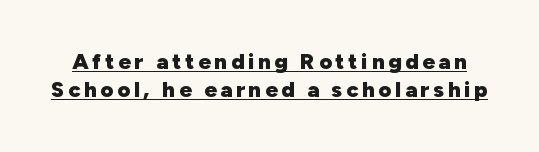
Notice how thick the strokes are: this is what a full bold looks like. Italic? Not at all — the glyphs are vertical. Each line of the rendering has a horizontal stroke beneath the glyphs. If you measured baseline to baseline, you'd find a middling distance.
